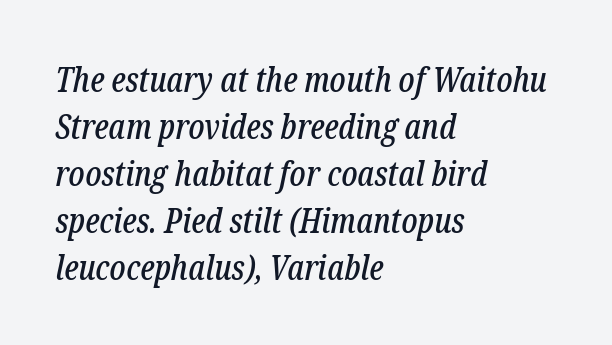
Is there much room between lines? A standard amount, neither cramped nor airy. Proportional: the letters do not fall into vertical columns. The text was rendered using a seriffed face with decorative stroke endings. The specimen reads as italic at a glance.
